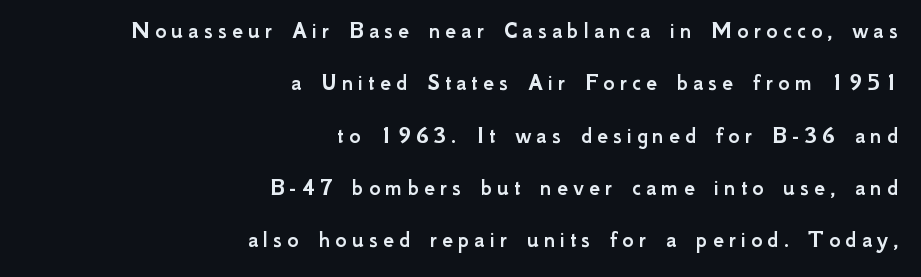
Just letters on the line, the space beneath them empty. Upright lettering throughout. Layout note: lines flush right. This sample uses expanded letter spacing, leaving extra air between glyphs. Vertically, the passage feels expansive, rows floating well apart.
